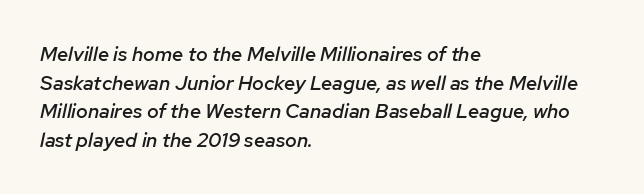
{"italic": "yes", "lean": "right", "slant_degrees": 12, "bold": "semi", "underline": "no", "align": "left", "line_spacing": "normal", "line_spacing_ratio": 1.43, "letter_spacing": "normal", "letter_spacing_em": 0.0, "glyph_px": 20}
